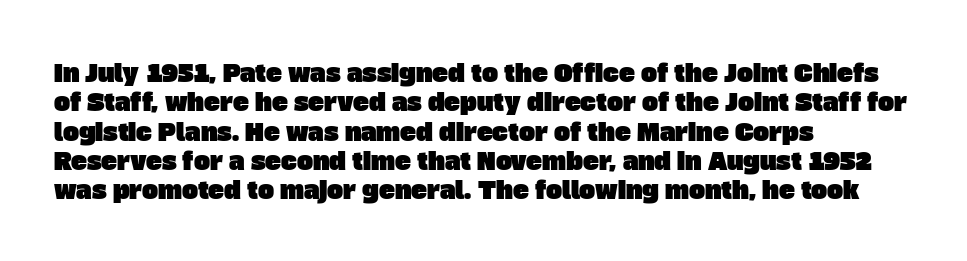
The image shows 24 px text type; set left-aligned, line spacing 1.22x, normal letter spacing, not underlined.
